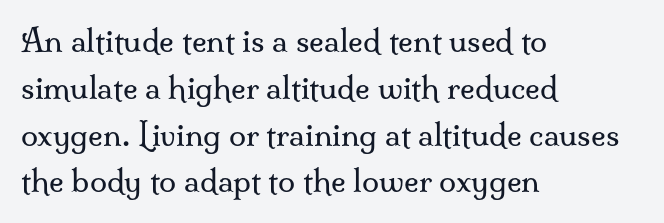
Q: Is the text bold? A: No.
Q: Is the text italic (slanted)? A: No, it is upright.
Q: Is the typeface a serif or a sans-serif typeface? A: Serif.
Q: Is the text underlined? A: No.
Q: How is the paragraph aligned? A: Left-aligned.
Q: Is the spacing between letters normal or unusually wide? A: Normal.
Q: Is the spacing between lines tight, normal or loose? A: Normal.
Q: Width (condensed, normal, or wide)? A: Normal.
Q: Stroke contrast? A: Medium.
Q: x-height? A: Small.
Q: Monospaced? A: No.
